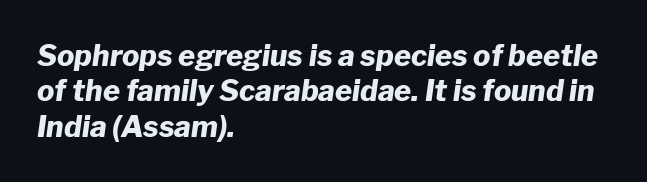
The image shows 29 px heavy type, italic (leaning right); set left-aligned, line spacing 1.22x, normal letter spacing, not underlined; low stroke contrast and a medium x-height.
